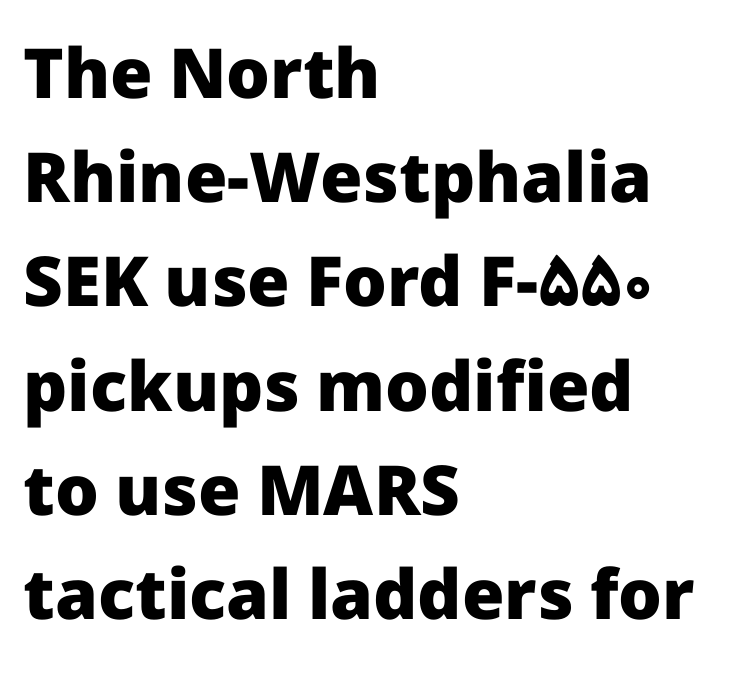
Q: Is the text bold? A: Yes.
Q: Is the text italic (slanted)? A: No, it is upright.
Q: Is the typeface a serif or a sans-serif typeface? A: Sans-serif.
Q: Is the text underlined? A: No.
Q: How is the paragraph aligned? A: Left-aligned.
Q: Is the spacing between letters normal or unusually wide? A: Normal.
Q: Is the spacing between lines tight, normal or loose? A: Normal.
Q: Width (condensed, normal, or wide)? A: Normal.
Q: Stroke contrast? A: Low.
Q: x-height? A: Medium.
Q: Monospaced? A: No.
